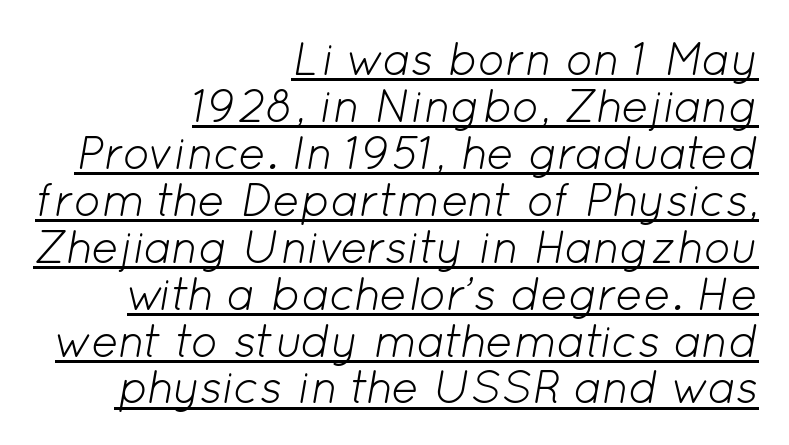
{"italic": "yes", "lean": "right", "slant_degrees": 12, "bold": "no", "weight": "light", "width": "normal", "stroke_contrast": "low", "x_height": "medium", "monospaced": "no", "underline": "yes", "align": "right", "line_spacing": "tight", "line_spacing_ratio": 1.02, "letter_spacing": "normal", "letter_spacing_em": 0.0, "glyph_px": 46}
